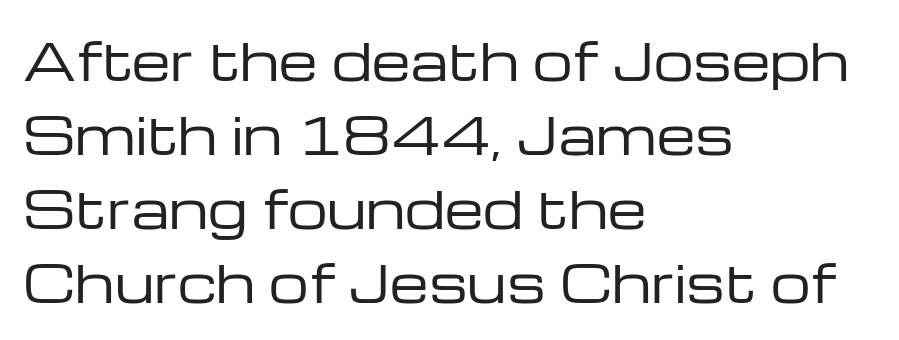
Q: Is the text bold? A: No.
Q: Is the text italic (slanted)? A: No, it is upright.
Q: Is the typeface a serif or a sans-serif typeface? A: Sans-serif.
Q: Is the text underlined? A: No.
Q: How is the paragraph aligned? A: Left-aligned.
Q: Is the spacing between letters normal or unusually wide? A: Normal.
Q: Is the spacing between lines tight, normal or loose? A: Normal.
Q: Width (condensed, normal, or wide)? A: Wide.
Q: Stroke contrast? A: Low.
Q: x-height? A: Medium.
Q: Monospaced? A: No.
